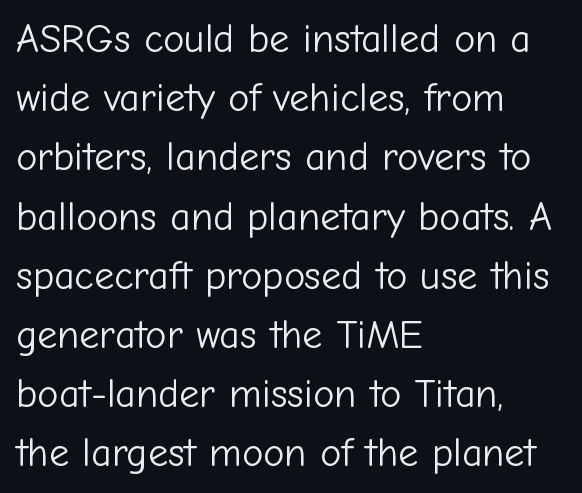
Q: Is the text bold? A: No.
Q: Is the text italic (slanted)? A: No, it is upright.
Q: Is the typeface a serif or a sans-serif typeface? A: Sans-serif.
Q: Is the text underlined? A: No.
Q: How is the paragraph aligned? A: Left-aligned.
Q: Is the spacing between letters normal or unusually wide? A: Normal.
Q: Is the spacing between lines tight, normal or loose? A: Normal.
Q: Width (condensed, normal, or wide)? A: Normal.
Q: Stroke contrast? A: Low.
Q: x-height? A: Medium.
Q: Monospaced? A: No.
